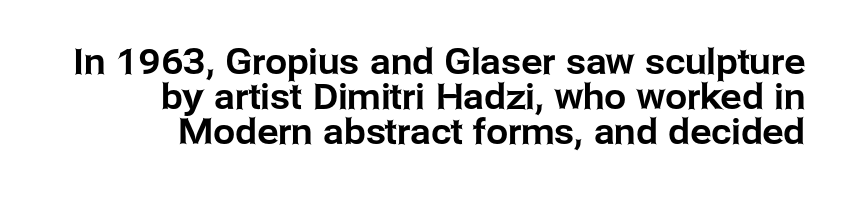
{"serif": "no", "italic": "no", "width": "normal", "stroke_contrast": "low", "x_height": "medium", "monospaced": "no", "underline": "no", "align": "right", "line_spacing": "tight", "line_spacing_ratio": 1.0, "letter_spacing": "normal", "letter_spacing_em": 0.0, "glyph_px": 35}
